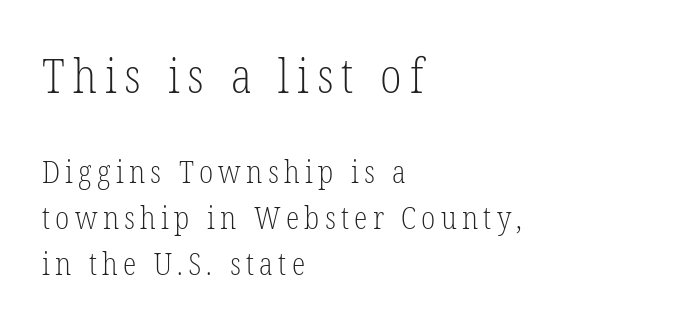
Q: Is the text bold? A: No.
Q: Is the text italic (slanted)? A: No, it is upright.
Q: Is the typeface a serif or a sans-serif typeface? A: Serif.
Q: Is the text underlined? A: No.
Q: How is the paragraph aligned? A: Left-aligned.
Q: Is the spacing between lines tight, normal or loose? A: Normal.
Q: Which block of text is set in a larger size, the first (top) or the second (bottom)? A: The first (top) one.
Q: Width (condensed, normal, or wide)? A: Condensed.
Q: Stroke contrast? A: Low.
Q: x-height? A: Medium.
Q: Monospaced? A: No.
